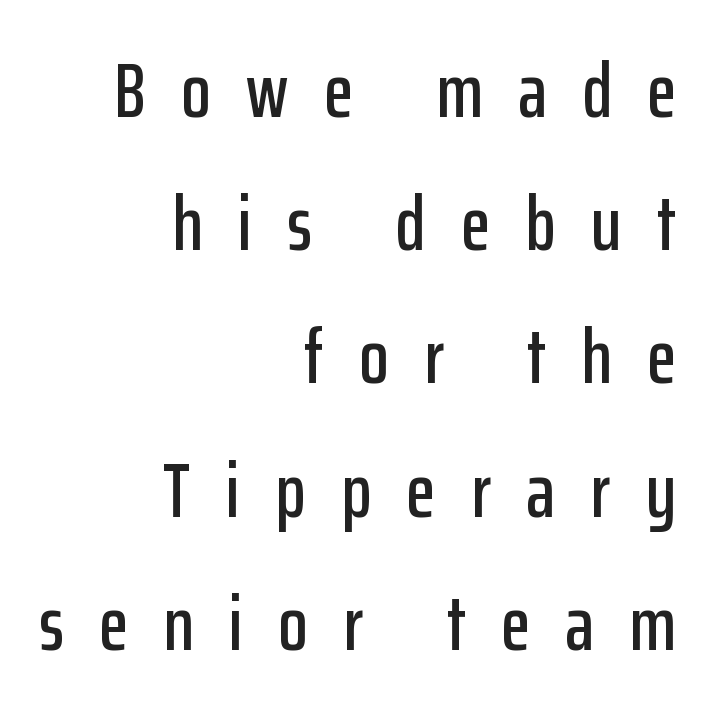
A typesetter would call this proportional, since set widths differ per character. The words here are not underlined. What stands out about the letter spacing? Its width — letters are far apart. This sample uses an upright cut, with every glyph sitting square on the baseline. Type style note: lacks serifs.
